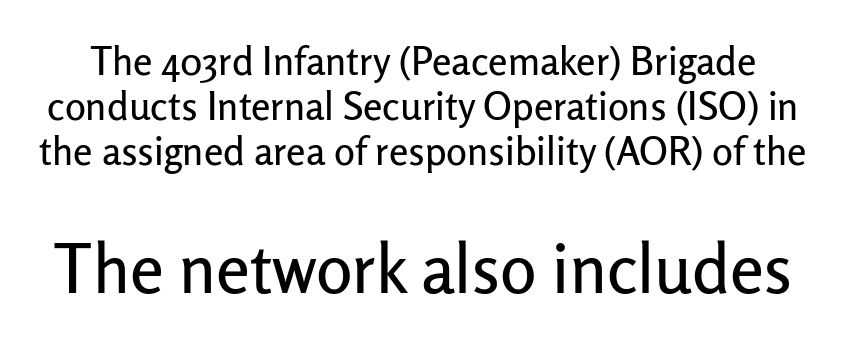
In terms of letterspacing, this is plain default setting. The font's upright variant was chosen for this text. Observe the absence of serifs on each vertical stroke in this sample. Only glyphs here, with clear space below each row. The letters in the lower block stand taller than those in the block above.
